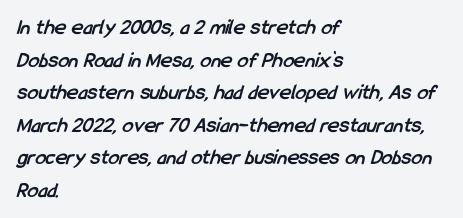
The passage is arranged the way most books set body copy — flush left. Decoration check: the copy has no underline. How would I describe the line gaps? Plain and ordinary. Nothing unusual about the tracking: characters are spaced as the font intends.
